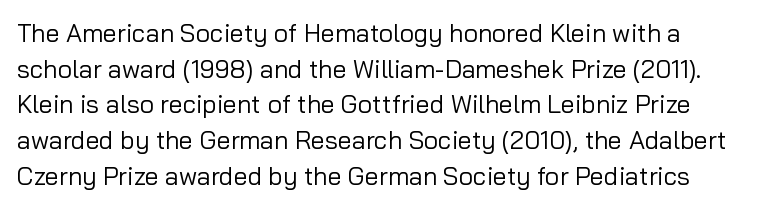
{"italic": "no", "bold": "no", "underline": "no", "line_spacing": "normal", "line_spacing_ratio": 1.43, "letter_spacing": "normal", "letter_spacing_em": 0.0, "glyph_px": 25}
